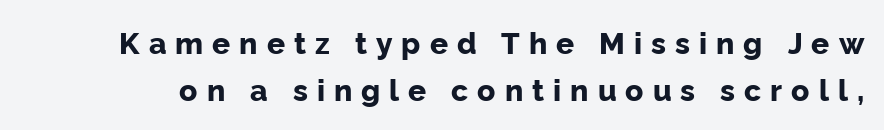
{"serif": "no", "italic": "no", "bold": "yes", "weight": "bold", "width": "normal", "stroke_contrast": "low", "x_height": "medium", "monospaced": "no", "underline": "no", "line_spacing": "normal", "line_spacing_ratio": 1.57, "letter_spacing": "wide", "letter_spacing_em": 0.3, "glyph_px": 30}
